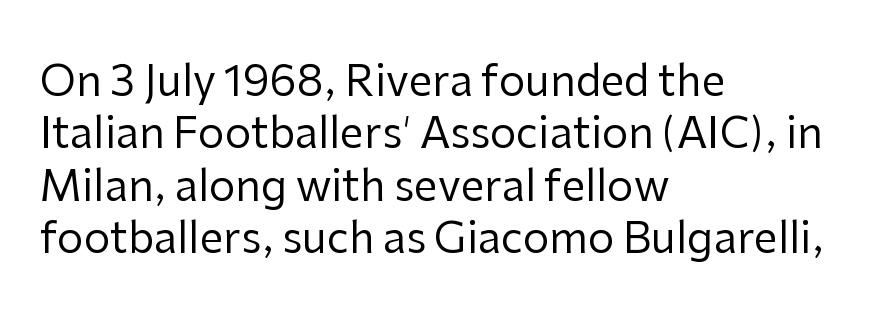
The image shows 42 px regular-weight sans-serif type, upright; set left-aligned, normal line spacing (1.25x), normal letter spacing, not underlined; low stroke contrast and a medium x-height.
